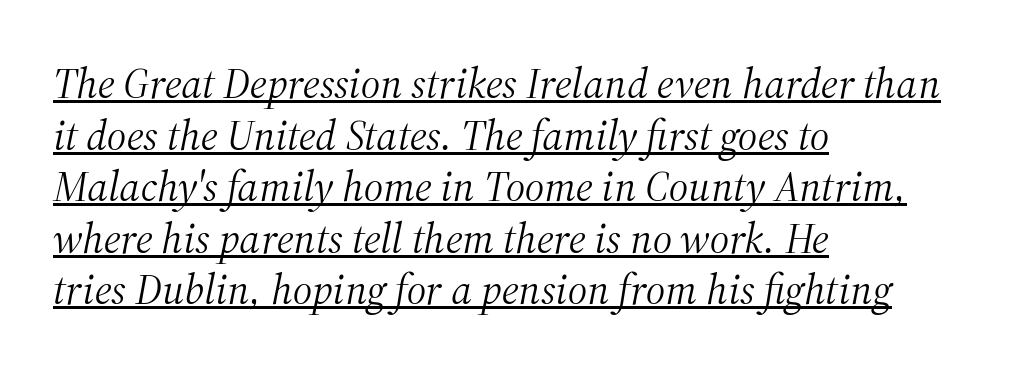
Q: Is the text bold? A: No.
Q: Is the text italic (slanted)? A: Yes, it leans right by about 12 degrees.
Q: Is the typeface a serif or a sans-serif typeface? A: Serif.
Q: Is the text underlined? A: Yes.
Q: How is the paragraph aligned? A: Left-aligned.
Q: Is the spacing between letters normal or unusually wide? A: Normal.
Q: Width (condensed, normal, or wide)? A: Normal.
Q: Stroke contrast? A: Medium.
Q: x-height? A: Medium.
Q: Monospaced? A: No.
